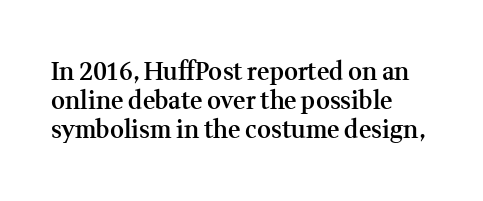
A fair bit of extra ink — the face is semibold, not bold. Reading down the block, your eye returns to a fixed left position each line. Style check: upright. Compared with typical body copy, the letter spacing here is the same. The passage shown is not underscored anywhere.
